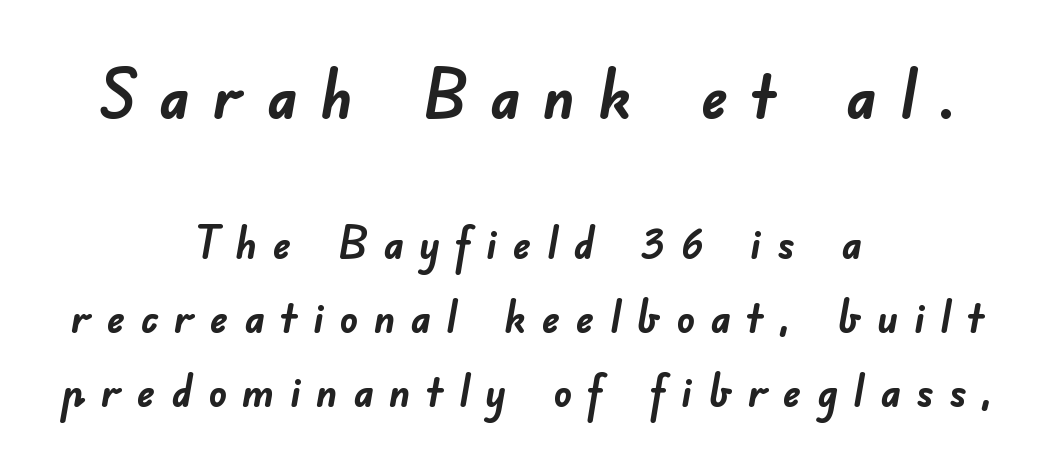
The lines in this sample share a center point and differ in where they start and stop. The passage shown is typed in a proportional face where columns would drift. Letter spacing: wide. You get the large type first, then a drop to smaller type. The space directly below the letters is spotless.
